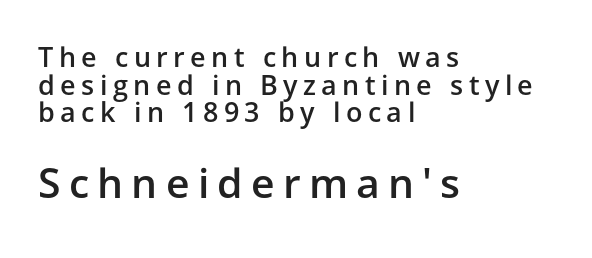
The image shows 41 px semibold sans-serif type, upright; set left-aligned, tight line spacing (1.02x), unusually wide letter spacing (+0.2 em), not underlined; the second (bottom) block is 1.52x larger; low stroke contrast and a medium x-height.
